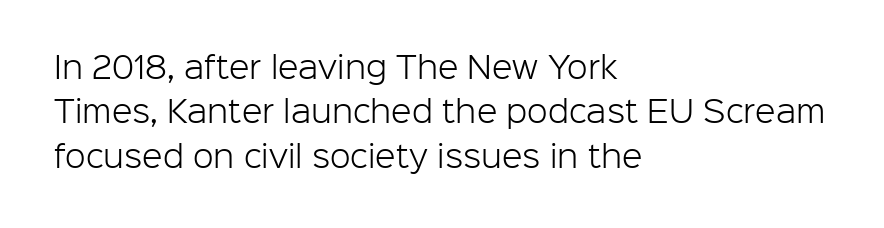
Check where the strokes stop: nothing finishes them off — pure sans. The rag falls on the right side of this text block. Posture: straight, roman, zero tilt. Bold? No — there's no thickening of the strokes. Each letter keeps its own natural width here, so spacing adapts to shape.
